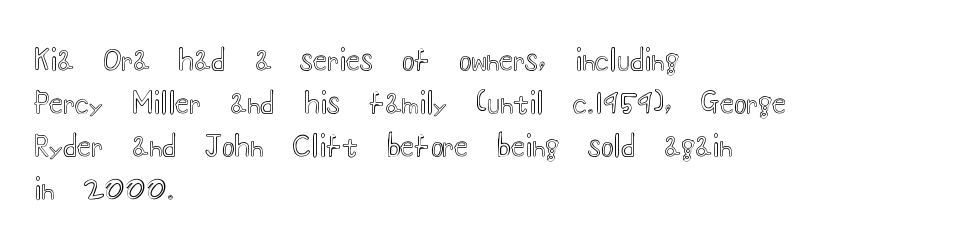
Q: Is the text italic (slanted)? A: No, it is upright.
Q: Is the text underlined? A: No.
Q: How is the paragraph aligned? A: Left-aligned.
Q: Is the spacing between letters normal or unusually wide? A: Normal.
Q: Is the spacing between lines tight, normal or loose? A: Normal.
Q: Width (condensed, normal, or wide)? A: Wide.
Q: x-height? A: Small.
Q: Monospaced? A: No.
